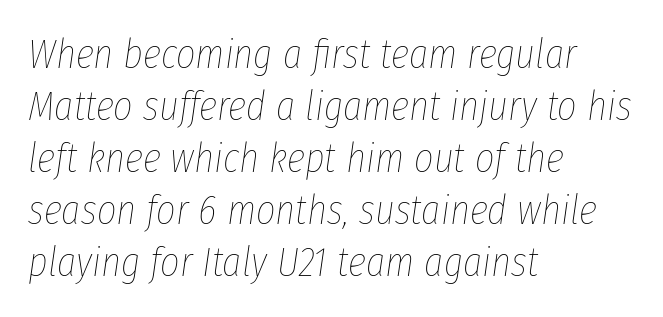
{"italic": "yes", "lean": "right", "slant_degrees": 8, "bold": "no", "weight": "thin", "width": "condensed", "stroke_contrast": "low", "x_height": "medium", "monospaced": "no", "underline": "no", "align": "left", "line_spacing_ratio": 1.24, "letter_spacing": "normal", "letter_spacing_em": 0.0, "glyph_px": 42}
